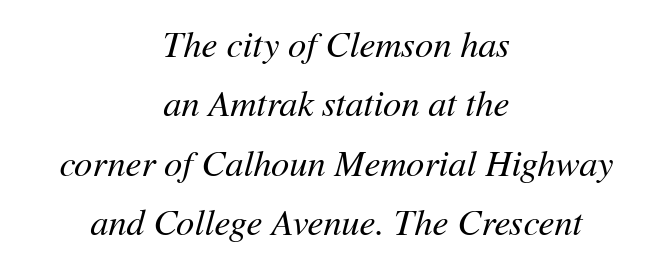
{"italic": "yes", "lean": "right", "slant_degrees": 11, "bold": "no", "weight": "regular", "width": "normal", "stroke_contrast": "medium", "x_height": "medium", "monospaced": "no", "underline": "no", "align": "center", "line_spacing": "normal", "line_spacing_ratio": 1.65, "letter_spacing": "normal", "letter_spacing_em": 0.0, "glyph_px": 36}
